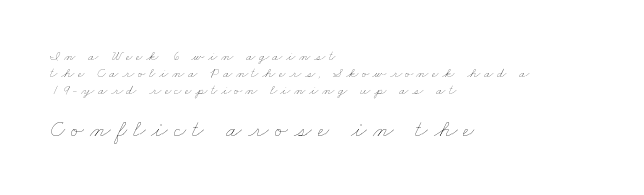
Type size steps up from the first block to the second. Tracking value appears strongly positive — letters spread wide. The strokes are not fattened; the text isn't bold. Alignment: flush left.
